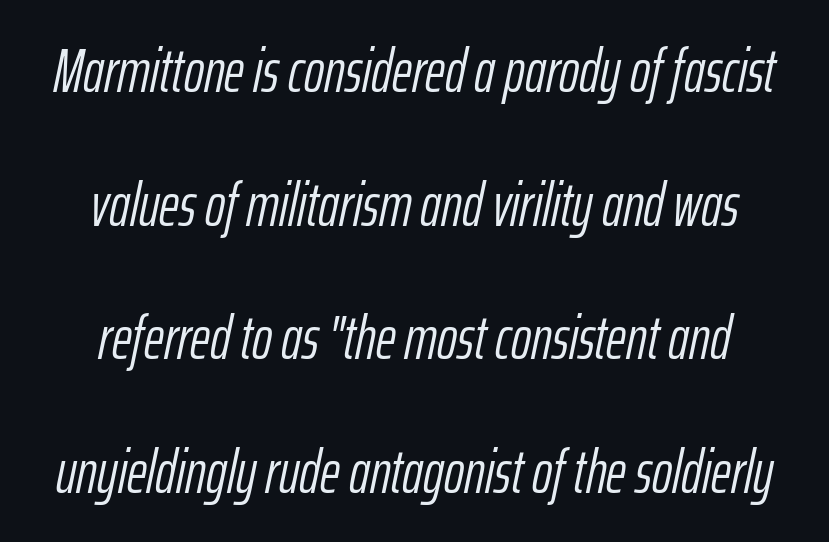
{"italic": "yes", "lean": "right", "slant_degrees": 12, "bold": "no", "weight": "light", "width": "condensed", "stroke_contrast": "low", "x_height": "medium", "monospaced": "no", "underline": "no", "align": "center", "line_spacing": "loose", "line_spacing_ratio": 2.19, "letter_spacing": "normal", "letter_spacing_em": 0.0, "glyph_px": 61}
